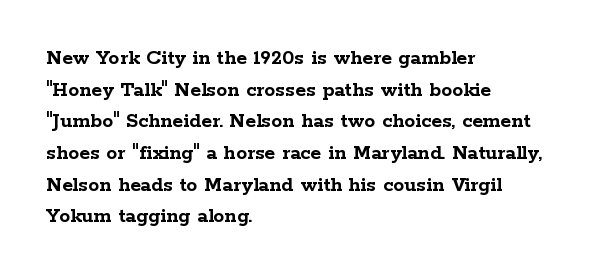
{"italic": "no", "bold": "yes", "underline": "no", "align": "left", "line_spacing": "normal", "line_spacing_ratio": 1.44, "letter_spacing": "normal", "letter_spacing_em": 0.0, "glyph_px": 22}
